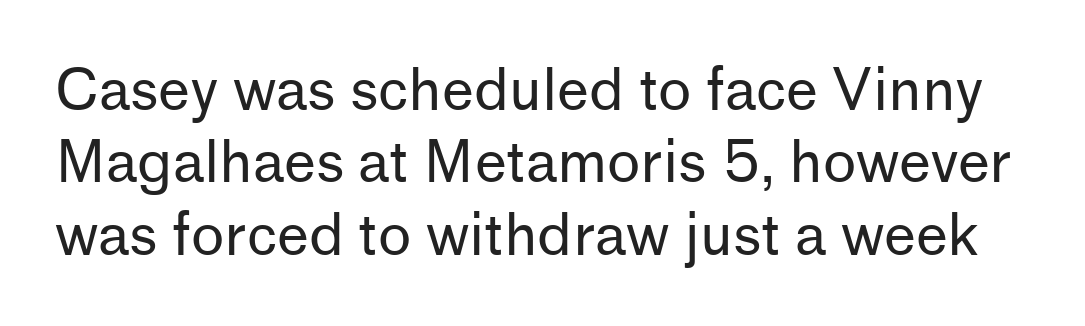
The lettering stays uniformly vertical, giving the passage a roman look. Here the designer chose a conventional face with non-uniform glyph widths. What stands out about the letter spacing? Nothing — it is the standard amount. Serif or sans? Sans — the stroke terminals are bare. The letterforms sit at book weight or below. The space directly below the letters is spotless.
